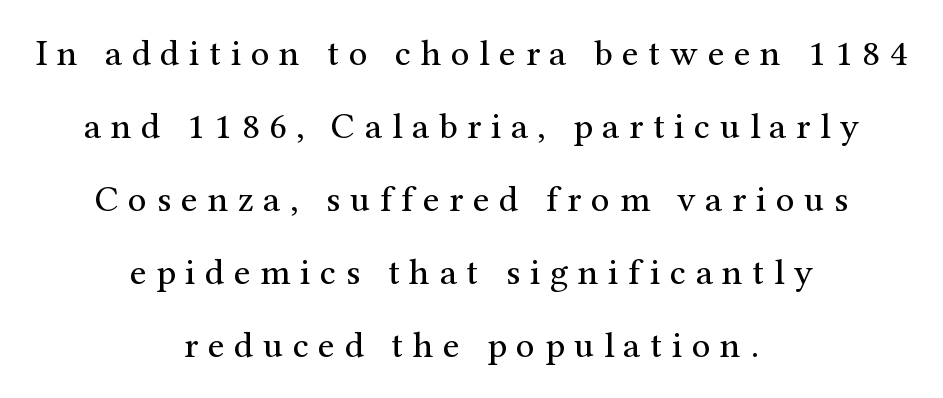
Q: Is the text bold? A: No.
Q: Is the text italic (slanted)? A: No, it is upright.
Q: Is the typeface a serif or a sans-serif typeface? A: Serif.
Q: Is the text underlined? A: No.
Q: How is the paragraph aligned? A: Centered.
Q: Is the spacing between letters normal or unusually wide? A: Unusually wide.
Q: Is the spacing between lines tight, normal or loose? A: Loose.
Q: Width (condensed, normal, or wide)? A: Normal.
Q: Stroke contrast? A: Medium.
Q: x-height? A: Medium.
Q: Monospaced? A: No.
